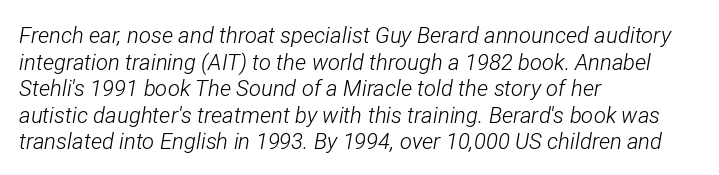
Q: Is the text bold? A: No.
Q: Is the text italic (slanted)? A: Yes, it leans right by about 12 degrees.
Q: Is the text underlined? A: No.
Q: How is the paragraph aligned? A: Left-aligned.
Q: Is the spacing between letters normal or unusually wide? A: Normal.
